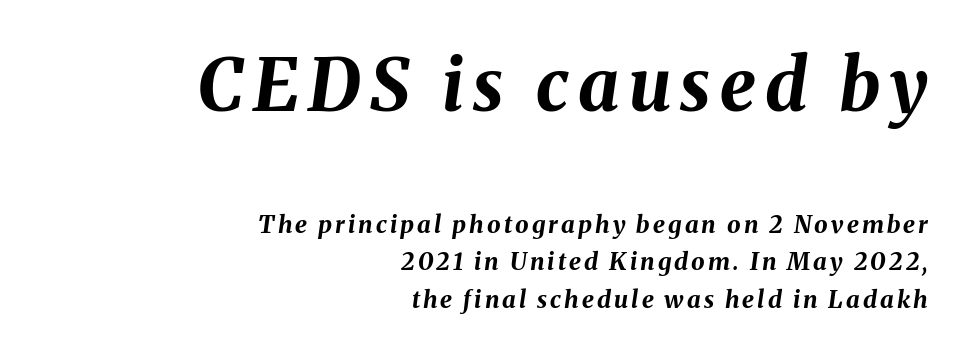
{"italic": "yes", "lean": "right", "slant_degrees": 8, "bold": "yes", "weight": "bold", "width": "normal", "stroke_contrast": "medium", "x_height": "medium", "monospaced": "no", "underline": "no", "align": "right", "line_spacing": "normal", "line_spacing_ratio": 1.55, "larger_block": "first", "size_ratio": 3.0, "glyph_px": 72}
